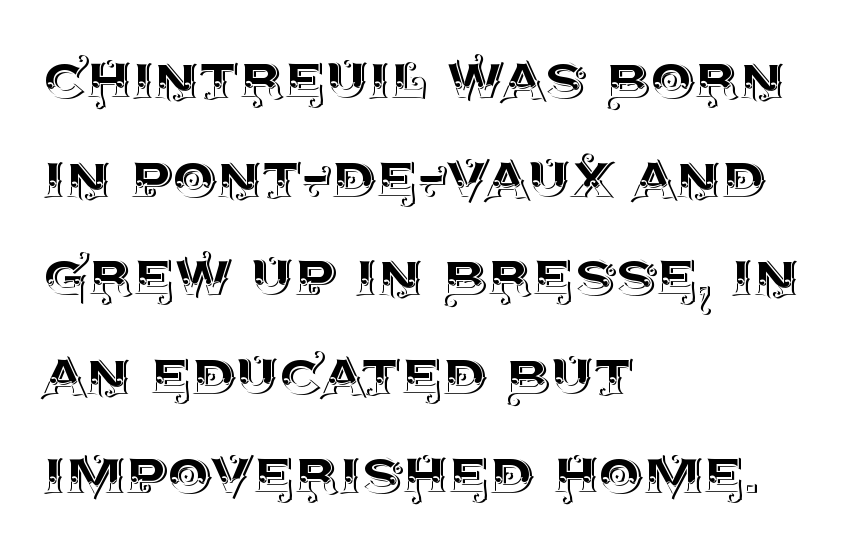
The image shows 70 px text type, upright; set left-aligned, normal line spacing (1.41x), normal letter spacing, not underlined; a large x-height.
